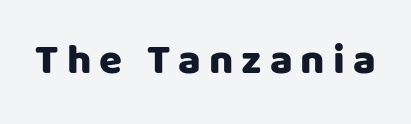
The image shows 42 px sans-serif type, upright; set not underlined; low stroke contrast and a large x-height.
